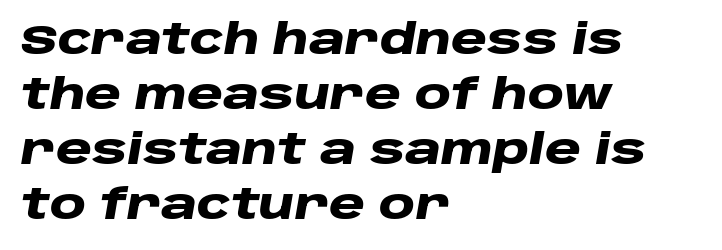
Q: Is the text bold? A: Yes.
Q: Is the text italic (slanted)? A: Yes, it leans right by about 10 degrees.
Q: Is the text underlined? A: No.
Q: How is the paragraph aligned? A: Left-aligned.
Q: Is the spacing between letters normal or unusually wide? A: Normal.
Q: Is the spacing between lines tight, normal or loose? A: Normal.
Q: Width (condensed, normal, or wide)? A: Wide.
Q: Stroke contrast? A: Low.
Q: x-height? A: Large.
Q: Monospaced? A: No.
